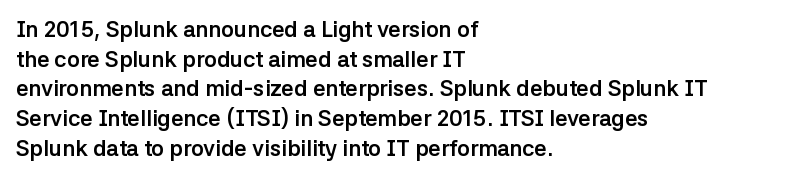
The image shows 22 px bold type, upright; set left-aligned, normal line spacing (1.35x), normal letter spacing, not underlined.
